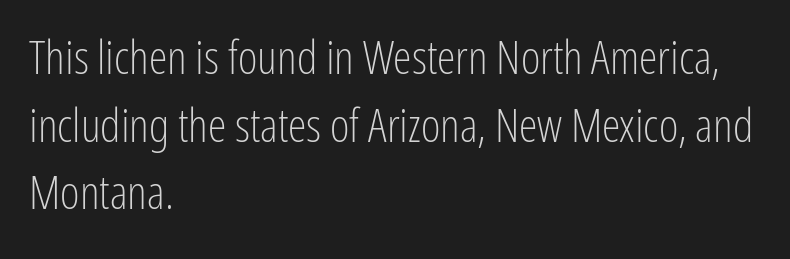
The image shows 47 px light, condensed sans-serif type, upright; set left-aligned, normal line spacing (1.44x), normal letter spacing, not underlined; low stroke contrast and a medium x-height.
